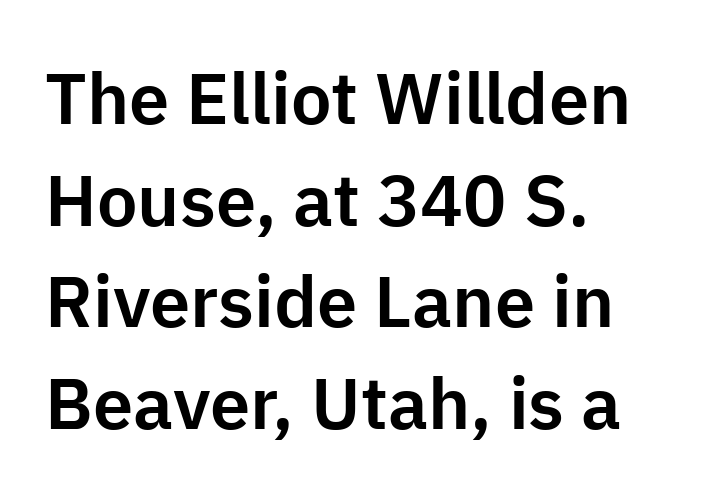
Q: Is the text italic (slanted)? A: No, it is upright.
Q: Is the typeface a serif or a sans-serif typeface? A: Sans-serif.
Q: Is the text underlined? A: No.
Q: How is the paragraph aligned? A: Left-aligned.
Q: Is the spacing between letters normal or unusually wide? A: Normal.
Q: Is the spacing between lines tight, normal or loose? A: Normal.
Q: Width (condensed, normal, or wide)? A: Normal.
Q: Stroke contrast? A: Low.
Q: x-height? A: Medium.
Q: Monospaced? A: No.
